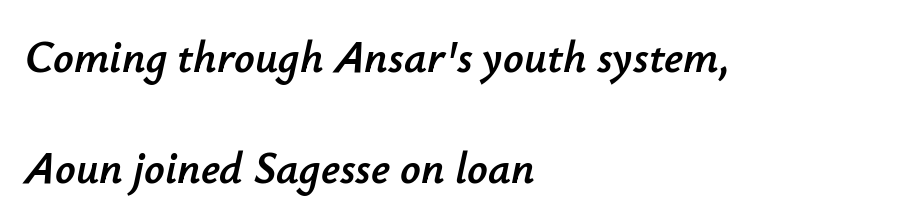
{"italic": "yes", "lean": "right", "slant_degrees": 12, "width": "normal", "stroke_contrast": "low", "x_height": "small", "monospaced": "no", "underline": "no", "align": "left", "line_spacing": "loose", "line_spacing_ratio": 2.46, "letter_spacing": "normal", "letter_spacing_em": 0.0, "glyph_px": 45}
